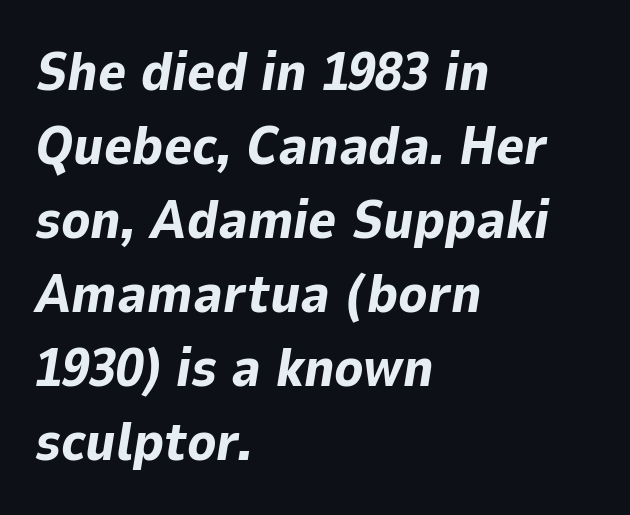
Q: Is the text bold? A: Yes.
Q: Is the text italic (slanted)? A: Yes, it leans right by about 9 degrees.
Q: Is the text underlined? A: No.
Q: How is the paragraph aligned? A: Left-aligned.
Q: Is the spacing between letters normal or unusually wide? A: Normal.
Q: Is the spacing between lines tight, normal or loose? A: Normal.
Q: Width (condensed, normal, or wide)? A: Normal.
Q: Stroke contrast? A: Low.
Q: x-height? A: Medium.
Q: Monospaced? A: No.
